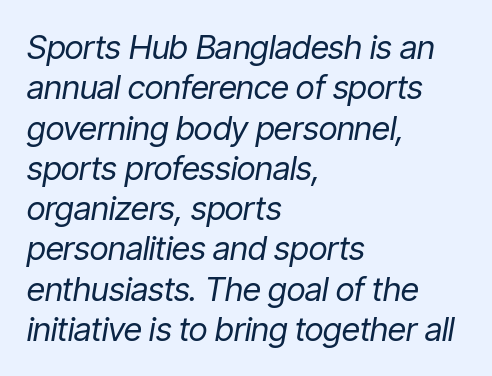
Tracking here is standard; glyphs follow each other at the usual distance. The letterforms sit at book weight or below. The space directly below the letters is spotless. The ragged edge is on the right, which tells us the setting is flush left. The letters advance in unequal steps, a hallmark of proportional type. The letters are slanted; this is an italic face.
